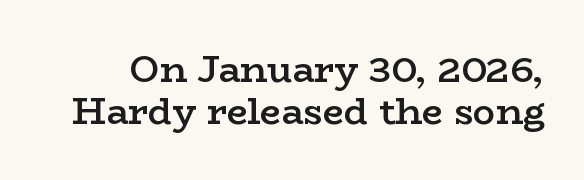
Q: Is the text bold? A: Semi-bold.
Q: Is the text italic (slanted)? A: No, it is upright.
Q: Is the typeface a serif or a sans-serif typeface? A: Serif.
Q: Is the text underlined? A: No.
Q: Is the spacing between letters normal or unusually wide? A: Normal.
Q: Is the spacing between lines tight, normal or loose? A: Tight.
Q: Width (condensed, normal, or wide)? A: Wide.
Q: Stroke contrast? A: Low.
Q: x-height? A: Medium.
Q: Monospaced? A: No.
